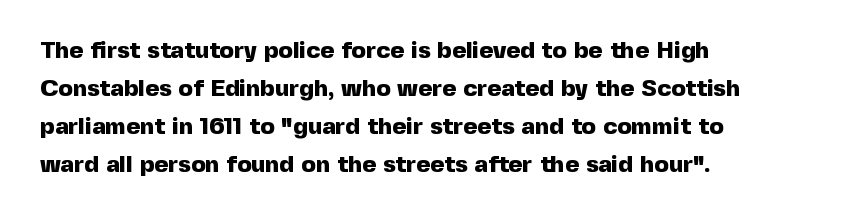
{"italic": "no", "bold": "yes", "underline": "no", "align": "left", "line_spacing": "normal", "line_spacing_ratio": 1.58, "letter_spacing": "normal", "letter_spacing_em": 0.0, "glyph_px": 24}
